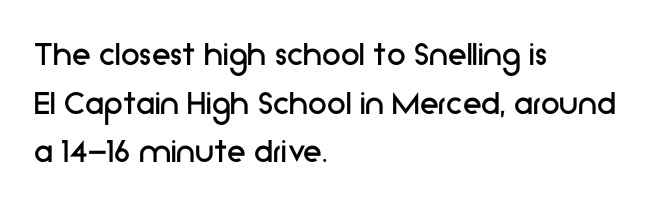
{"serif": "no", "italic": "no", "bold": "no", "weight": "regular", "width": "normal", "stroke_contrast": "low", "x_height": "medium", "monospaced": "no", "underline": "no", "align": "left", "line_spacing": "normal", "line_spacing_ratio": 1.28, "letter_spacing": "normal", "letter_spacing_em": 0.0, "glyph_px": 38}
